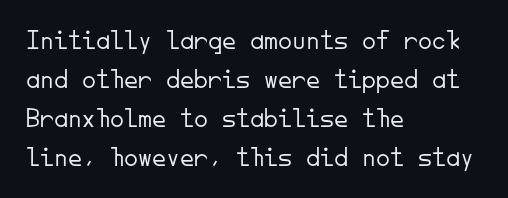
The string is rendered with underlining switched off. These lines are composed in type without serifs. Rendered with straight, roman letterforms. A typesetter would call this leading conventional body-copy spacing.
